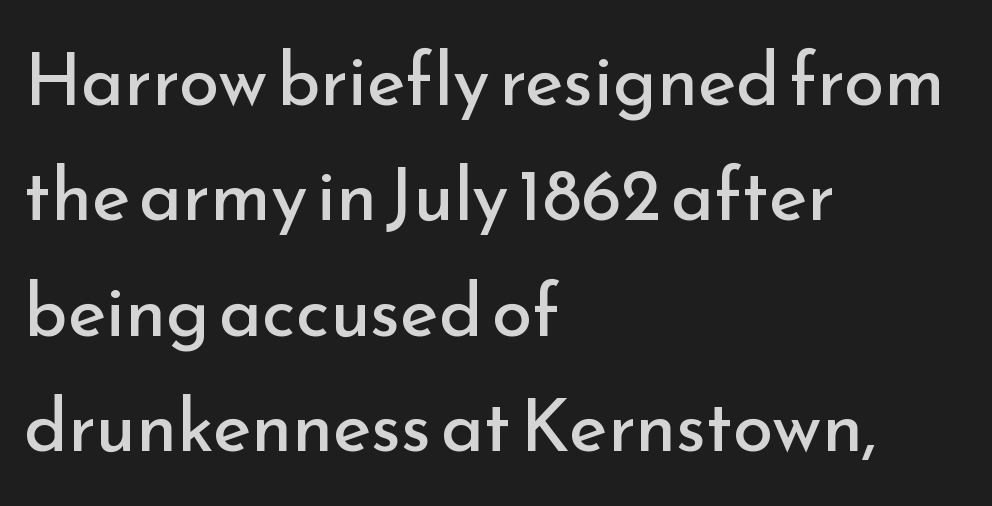
{"serif": "no", "italic": "no", "bold": "no", "weight": "regular", "width": "normal", "stroke_contrast": "low", "x_height": "small", "monospaced": "no", "underline": "no", "align": "left", "line_spacing": "normal", "line_spacing_ratio": 1.58, "letter_spacing": "normal", "letter_spacing_em": 0.0, "glyph_px": 73}
